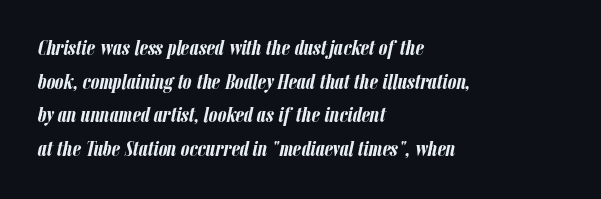
The image shows 22 px bold type, italic (leaning right); set left-aligned, normal line spacing (1.53x), normal letter spacing, not underlined.
